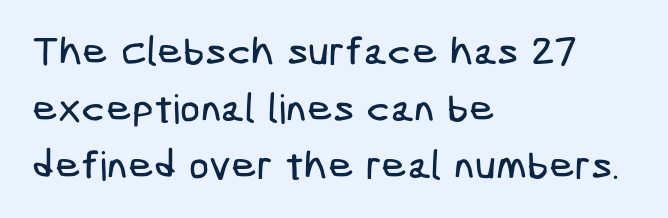
The image shows 40 px condensed sans-serif type; set left-aligned, normal line spacing (1.42x), normal letter spacing, not underlined; low stroke contrast and a medium x-height.
